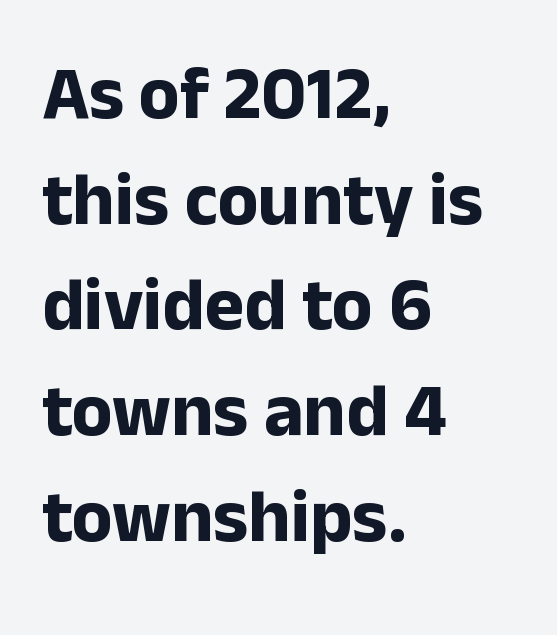
The image shows 75 px bold sans-serif type, upright; set left-aligned, normal line spacing (1.41x), normal letter spacing, not underlined; low stroke contrast and a medium x-height.
